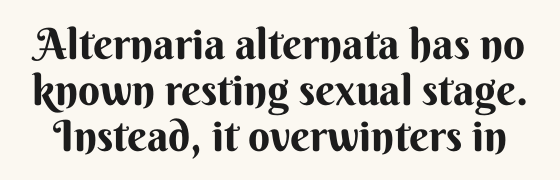
These lines carry a lot of weight — the face is fully bold. Every stem runs plumb, perpendicular to the baseline. The vertical gap from one line to the next is small. Default kerning and tracking; the words read as compact shapes. Letters rest on an invisible, unmarked baseline.
